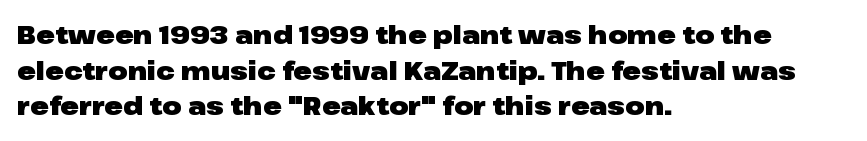
This rendering leaves character spacing at its baseline value. Any mark beneath the type? The region is blank. This is roman type, the default non-slanted kind. Pretty heavy lettering here — definitely bold. Notice how descenders clear the ascenders below comfortably — that's standard leading. All the whitespace from short lines collects on the right.
